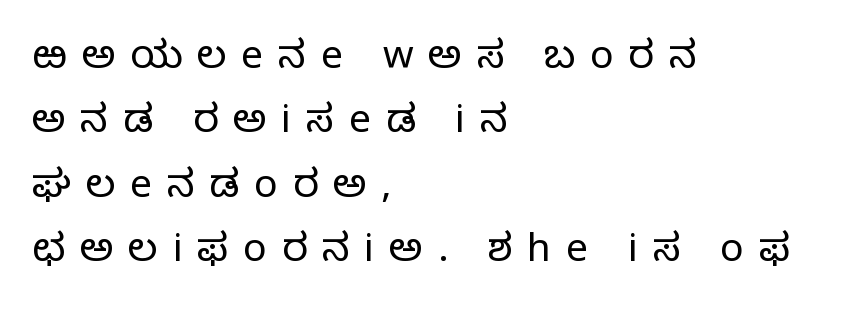
The image shows 39 px light sans-serif type, upright; set left-aligned, normal line spacing (1.65x), unusually wide letter spacing (+0.38 em), not underlined; low stroke contrast and a medium x-height.
